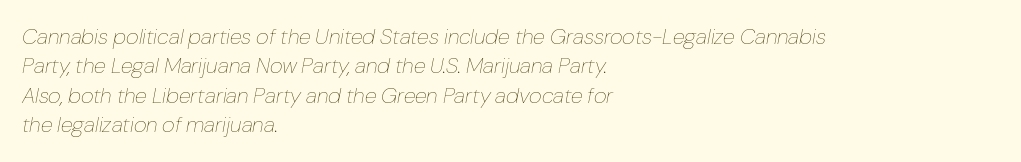
The image shows 22 px text type, italic (leaning right); set left-aligned, normal line spacing (1.34x), normal letter spacing, not underlined.
